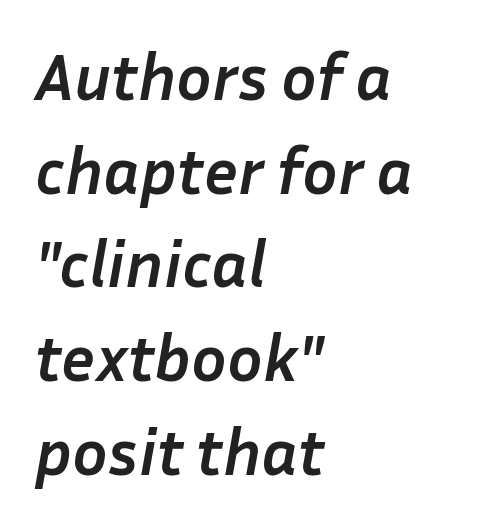
Q: Is the text bold? A: Yes.
Q: Is the text italic (slanted)? A: Yes, it leans right by about 10 degrees.
Q: Is the text underlined? A: No.
Q: How is the paragraph aligned? A: Left-aligned.
Q: Is the spacing between letters normal or unusually wide? A: Normal.
Q: Is the spacing between lines tight, normal or loose? A: Normal.
Q: Width (condensed, normal, or wide)? A: Normal.
Q: Stroke contrast? A: Low.
Q: x-height? A: Medium.
Q: Monospaced? A: No.
